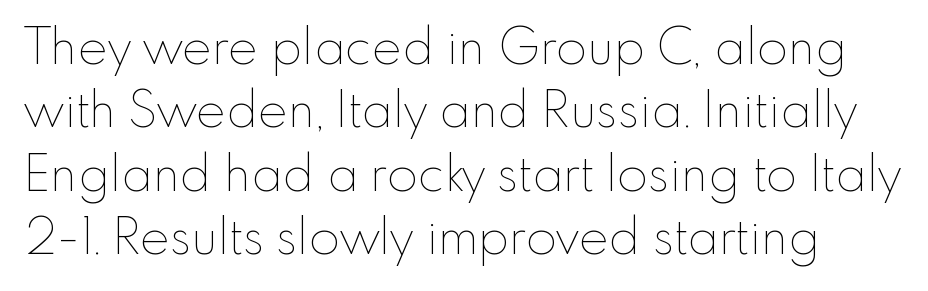
{"italic": "no", "bold": "no", "weight": "thin", "width": "normal", "stroke_contrast": "low", "x_height": "small", "monospaced": "no", "underline": "no", "line_spacing": "normal", "line_spacing_ratio": 1.27, "letter_spacing": "normal", "letter_spacing_em": 0.0, "glyph_px": 50}
